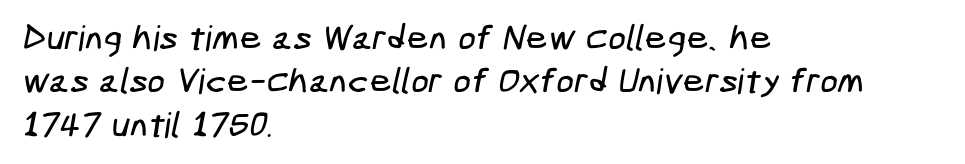
The image shows 35 px condensed sans-serif type; set left-aligned, line spacing 1.24x, normal letter spacing, not underlined; low stroke contrast and a medium x-height.
